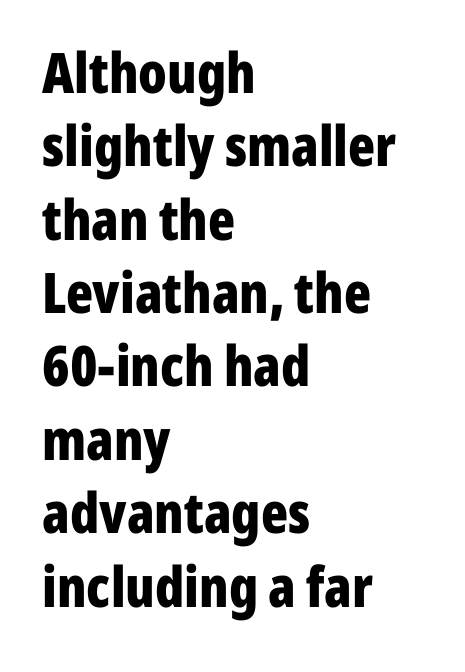
{"serif": "no", "italic": "no", "bold": "yes", "weight": "bold", "width": "condensed", "stroke_contrast": "low", "x_height": "medium", "monospaced": "no", "underline": "no", "align": "left", "line_spacing": "normal", "line_spacing_ratio": 1.31, "letter_spacing": "normal", "letter_spacing_em": 0.0, "glyph_px": 56}
